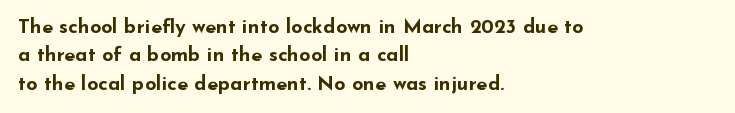
Q: Is the text bold? A: Yes.
Q: Is the text italic (slanted)? A: No, it is upright.
Q: Is the text underlined? A: No.
Q: How is the paragraph aligned? A: Left-aligned.
Q: Is the spacing between letters normal or unusually wide? A: Normal.
Q: Is the spacing between lines tight, normal or loose? A: Normal.
